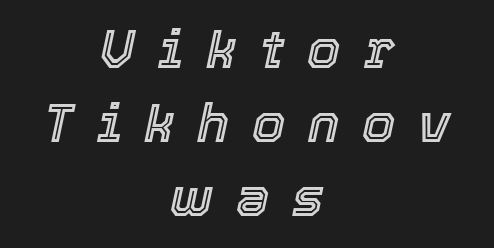
{"italic": "yes", "lean": "right", "slant_degrees": 12, "width": "normal", "x_height": "medium", "monospaced": "no", "underline": "no", "align": "center", "line_spacing": "normal", "line_spacing_ratio": 1.4, "letter_spacing": "wide", "letter_spacing_em": 0.43, "glyph_px": 53}
